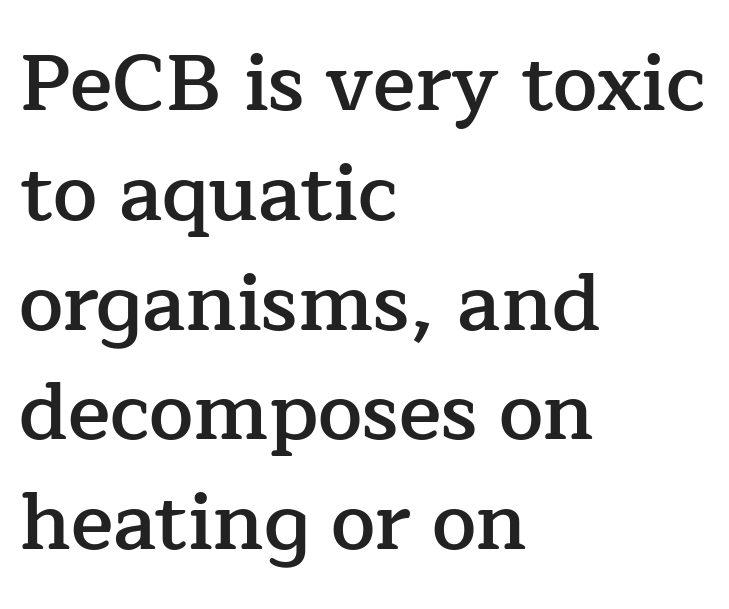
Q: Is the text bold? A: Semi-bold.
Q: Is the text italic (slanted)? A: No, it is upright.
Q: Is the typeface a serif or a sans-serif typeface? A: Serif.
Q: Is the text underlined? A: No.
Q: How is the paragraph aligned? A: Left-aligned.
Q: Is the spacing between letters normal or unusually wide? A: Normal.
Q: Is the spacing between lines tight, normal or loose? A: Normal.
Q: Width (condensed, normal, or wide)? A: Normal.
Q: Stroke contrast? A: Low.
Q: x-height? A: Medium.
Q: Monospaced? A: No.
